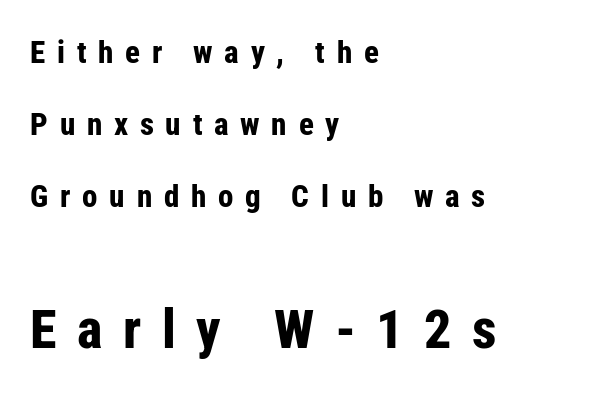
{"serif": "no", "italic": "no", "bold": "yes", "weight": "bold", "width": "condensed", "stroke_contrast": "low", "x_height": "medium", "monospaced": "no", "underline": "no", "align": "left", "line_spacing": "loose", "line_spacing_ratio": 2.33, "letter_spacing": "wide", "letter_spacing_em": 0.38, "larger_block": "second", "size_ratio": 1.74, "glyph_px": 54}
